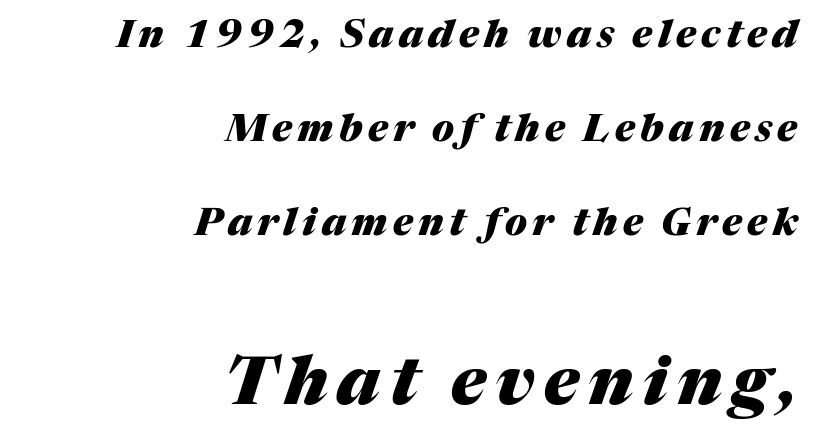
Q: Is the text bold? A: Yes.
Q: Is the text italic (slanted)? A: Yes, it leans right by about 17 degrees.
Q: Is the text underlined? A: No.
Q: How is the paragraph aligned? A: Right-aligned.
Q: Is the spacing between lines tight, normal or loose? A: Loose.
Q: Which block of text is set in a larger size, the first (top) or the second (bottom)? A: The second (bottom) one.
Q: Width (condensed, normal, or wide)? A: Normal.
Q: Stroke contrast? A: Medium.
Q: x-height? A: Medium.
Q: Monospaced? A: No.
